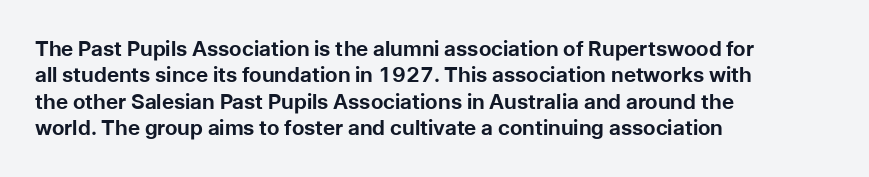
The image shows 21 px bold type, upright; set left-aligned, normal line spacing (1.26x), normal letter spacing, not underlined.
